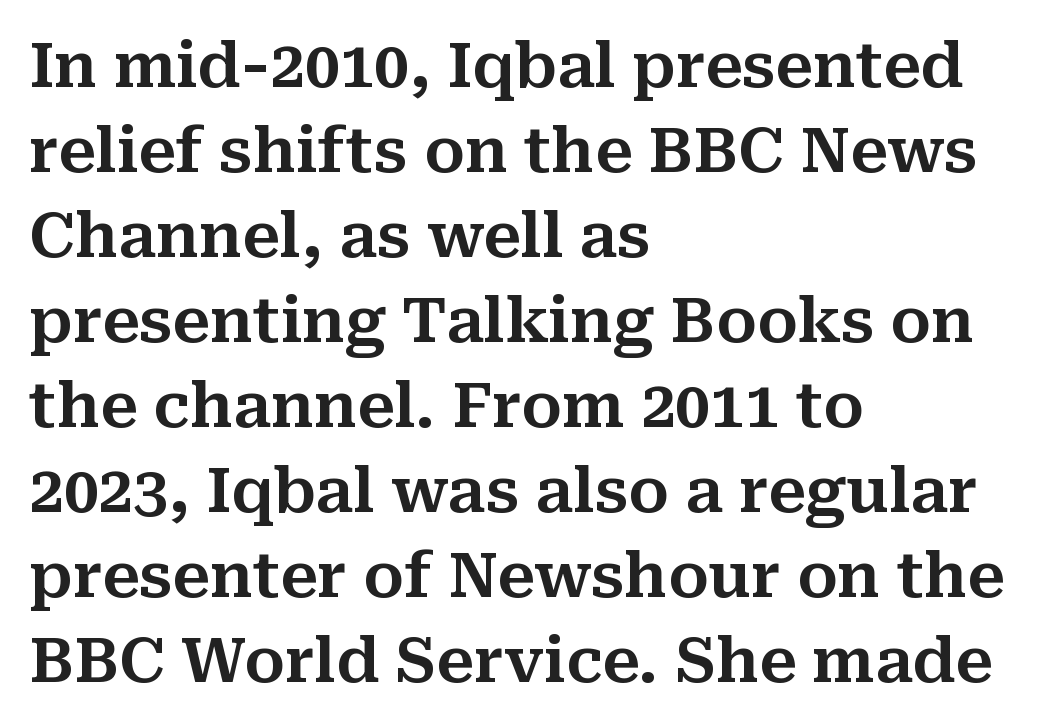
Q: Is the text italic (slanted)? A: No, it is upright.
Q: Is the typeface a serif or a sans-serif typeface? A: Serif.
Q: Is the text underlined? A: No.
Q: How is the paragraph aligned? A: Left-aligned.
Q: Is the spacing between letters normal or unusually wide? A: Normal.
Q: Is the spacing between lines tight, normal or loose? A: Normal.
Q: Width (condensed, normal, or wide)? A: Normal.
Q: Stroke contrast? A: Medium.
Q: x-height? A: Medium.
Q: Monospaced? A: No.
